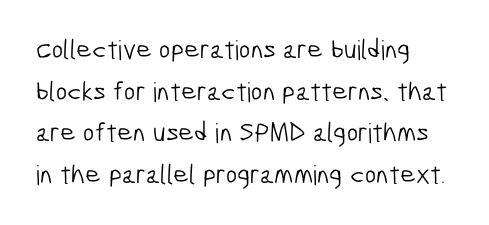
Q: Is the text bold? A: No.
Q: Is the text underlined? A: No.
Q: How is the paragraph aligned? A: Left-aligned.
Q: Is the spacing between letters normal or unusually wide? A: Normal.
Q: Is the spacing between lines tight, normal or loose? A: Normal.
